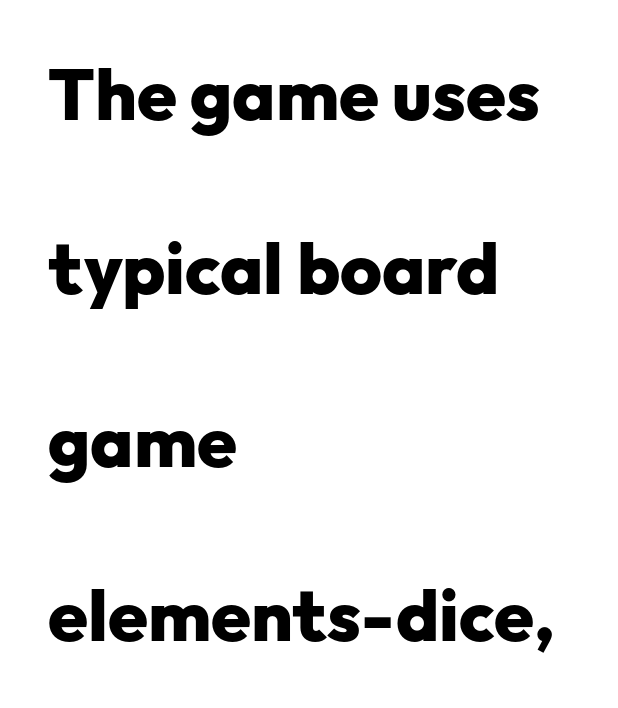
Q: Is the text bold? A: Yes.
Q: Is the text italic (slanted)? A: No, it is upright.
Q: Is the typeface a serif or a sans-serif typeface? A: Sans-serif.
Q: Is the text underlined? A: No.
Q: How is the paragraph aligned? A: Left-aligned.
Q: Is the spacing between letters normal or unusually wide? A: Normal.
Q: Is the spacing between lines tight, normal or loose? A: Loose.
Q: Width (condensed, normal, or wide)? A: Normal.
Q: Stroke contrast? A: Low.
Q: x-height? A: Medium.
Q: Monospaced? A: No.
